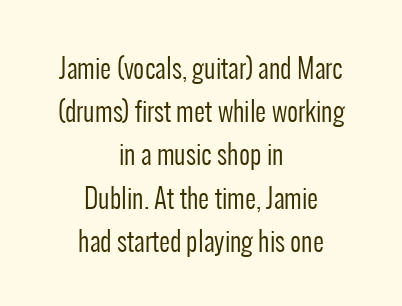
Q: Is the text bold? A: No.
Q: Is the text italic (slanted)? A: No, it is upright.
Q: Is the text underlined? A: No.
Q: How is the paragraph aligned? A: Centered.
Q: Is the spacing between letters normal or unusually wide? A: Normal.
Q: Is the spacing between lines tight, normal or loose? A: Normal.
